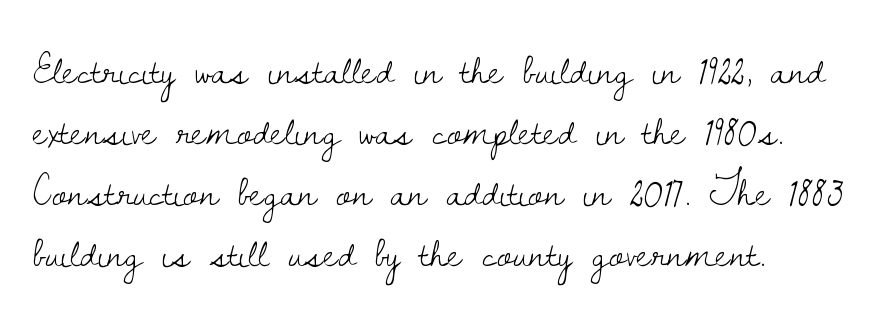
The image shows 44 px light serif type; set left-aligned, normal line spacing (1.39x), normal letter spacing, not underlined; low stroke contrast and a small x-height.
